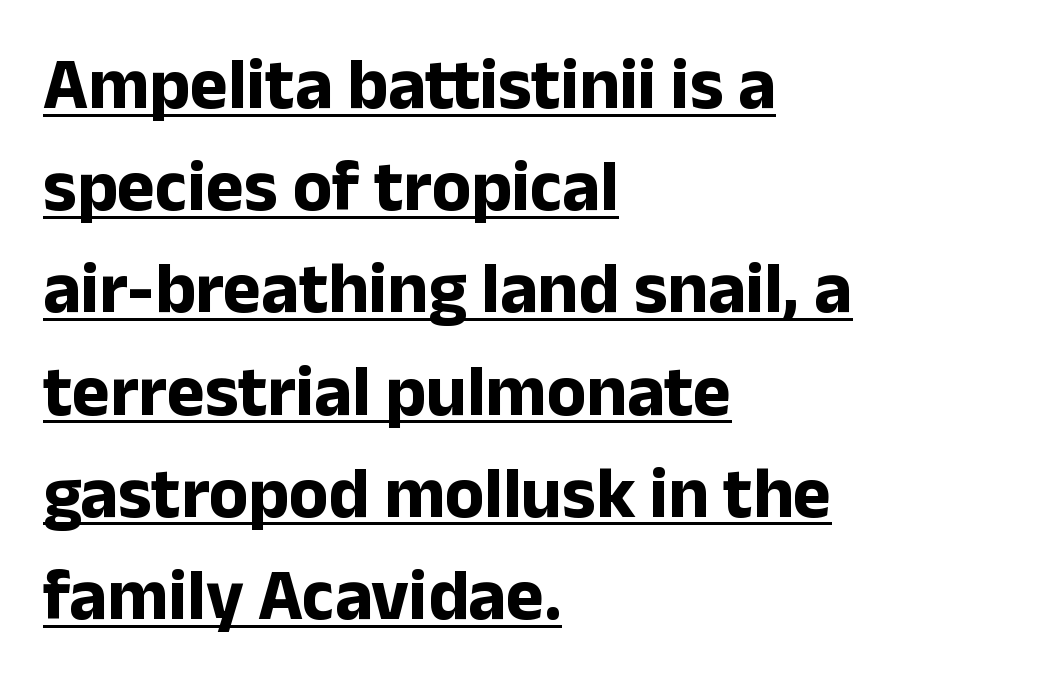
The font is running at its bold setting. The face used here is a sans, in the tradition of grotesques and geometrics. Alignment: flush left. Characters follow at the spacing the type designer built in.
